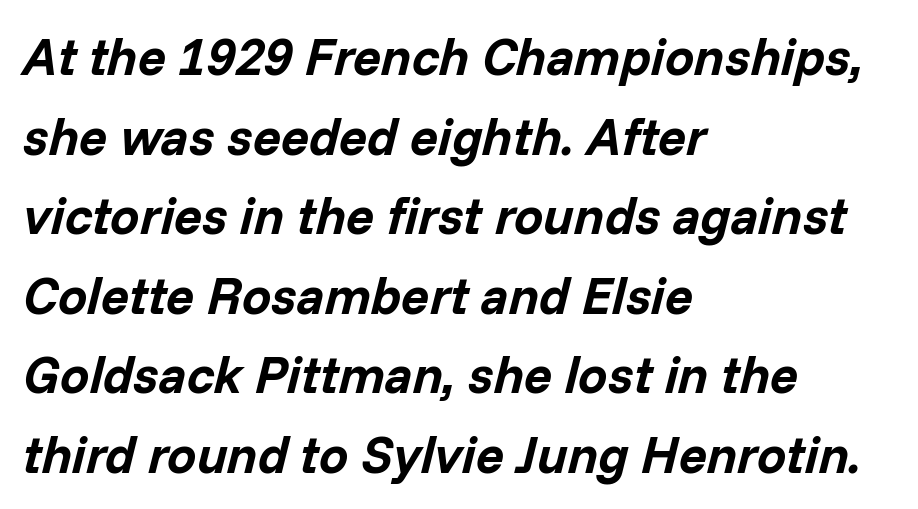
Q: Is the text bold? A: Yes.
Q: Is the text italic (slanted)? A: Yes, it leans right by about 14 degrees.
Q: Is the text underlined? A: No.
Q: How is the paragraph aligned? A: Left-aligned.
Q: Is the spacing between letters normal or unusually wide? A: Normal.
Q: Is the spacing between lines tight, normal or loose? A: Normal.
Q: Width (condensed, normal, or wide)? A: Normal.
Q: Stroke contrast? A: Low.
Q: x-height? A: Medium.
Q: Monospaced? A: No.
